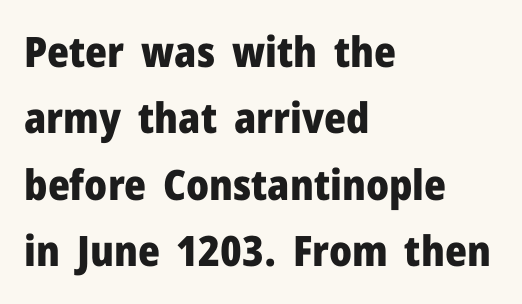
Q: Is the text bold? A: Yes.
Q: Is the text italic (slanted)? A: No, it is upright.
Q: Is the typeface a serif or a sans-serif typeface? A: Sans-serif.
Q: Is the text underlined? A: No.
Q: How is the paragraph aligned? A: Left-aligned.
Q: Is the spacing between letters normal or unusually wide? A: Normal.
Q: Is the spacing between lines tight, normal or loose? A: Normal.
Q: Width (condensed, normal, or wide)? A: Normal.
Q: Stroke contrast? A: Low.
Q: x-height? A: Medium.
Q: Monospaced? A: No.
